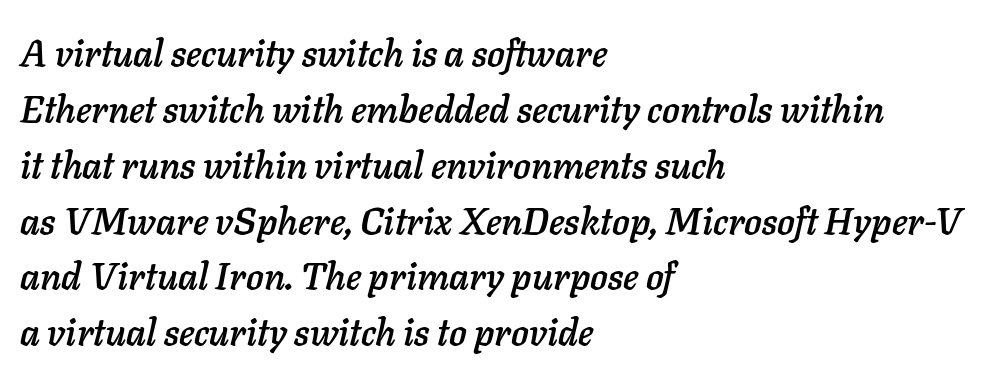
{"italic": "yes", "lean": "right", "slant_degrees": 11, "width": "normal", "stroke_contrast": "low", "x_height": "medium", "monospaced": "no", "underline": "no", "align": "left", "line_spacing": "normal", "line_spacing_ratio": 1.51, "letter_spacing": "normal", "letter_spacing_em": 0.0, "glyph_px": 37}
